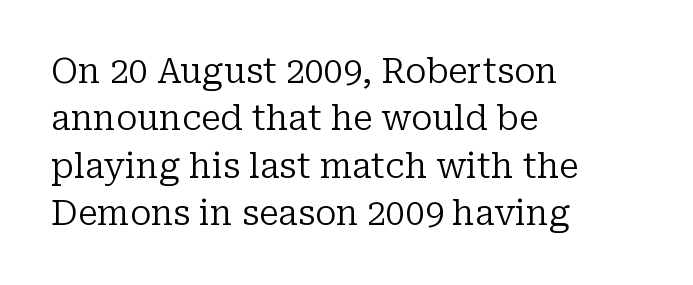
The image shows 34 px regular-weight serif type, upright; set left-aligned, normal line spacing (1.39x), normal letter spacing, not underlined; low stroke contrast and a medium x-height.
